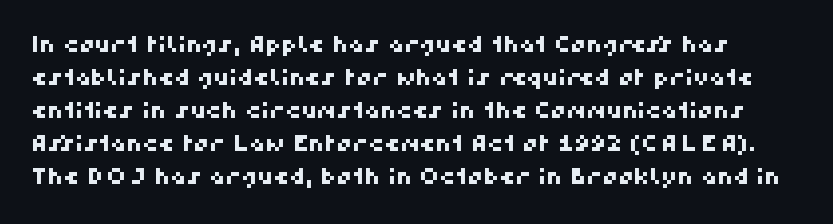
The image shows 22 px text type; set normal line spacing (1.5x), normal letter spacing, not underlined.
